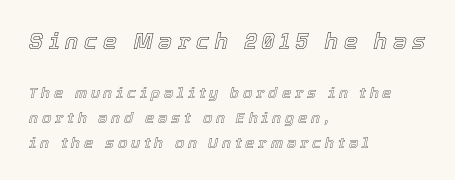
The image shows 22 px text type, italic (leaning right); set left-aligned, normal line spacing (1.68x), unusually wide letter spacing (+0.25 em), not underlined; the first (top) block is 1.47x larger.
